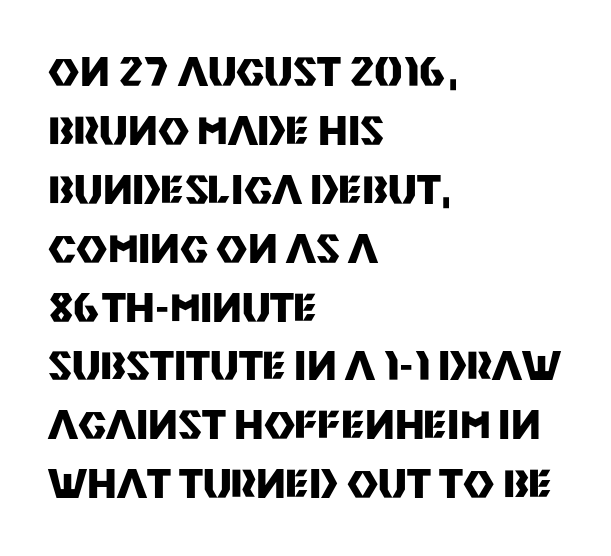
The image shows 38 px heavy sans-serif type, upright; set left-aligned, normal line spacing (1.55x), normal letter spacing, not underlined; medium stroke contrast and a large x-height.
